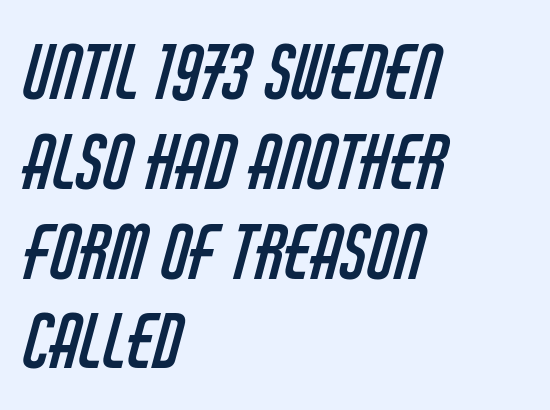
The image shows 73 px regular-weight, condensed sans-serif type; set left-aligned, line spacing 1.23x, normal letter spacing, not underlined; low stroke contrast and a large x-height.
